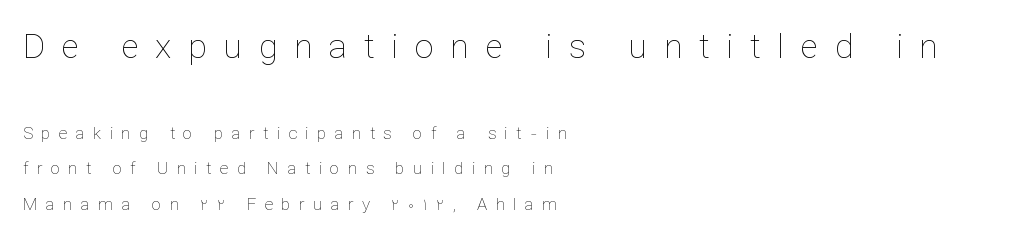
Is this a fixed-width face? No — the glyphs have proportional, varying widths. The words here are not underlined. Line starts are locked; line ends wander. Think standard paragraph weight, or any step lighter than that.
